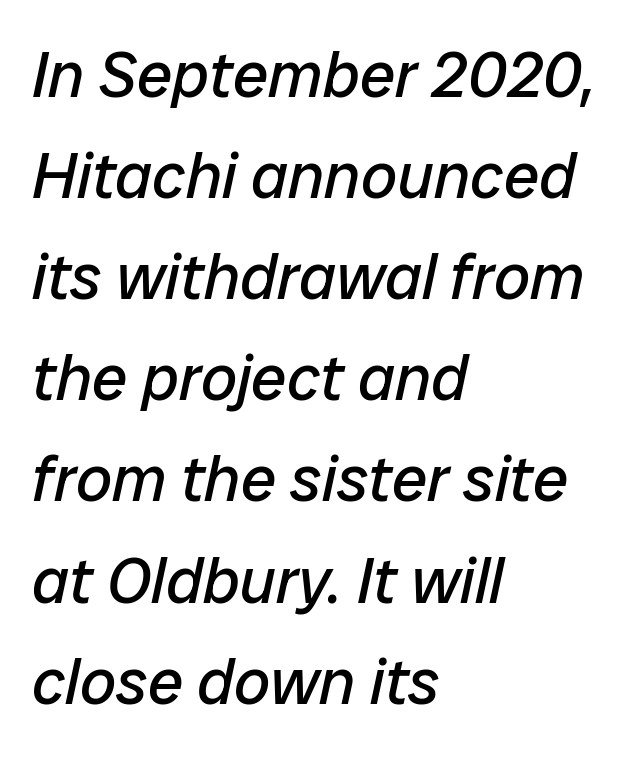
{"italic": "yes", "lean": "right", "slant_degrees": 12, "bold": "no", "weight": "regular", "width": "normal", "stroke_contrast": "low", "x_height": "medium", "monospaced": "no", "underline": "no", "align": "left", "line_spacing": "normal", "line_spacing_ratio": 1.58, "letter_spacing": "normal", "letter_spacing_em": 0.0, "glyph_px": 64}
